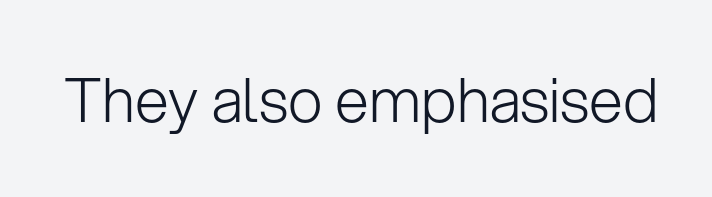
The image shows 61 px light sans-serif type, upright; set normal letter spacing, not underlined; low stroke contrast and a medium x-height.
